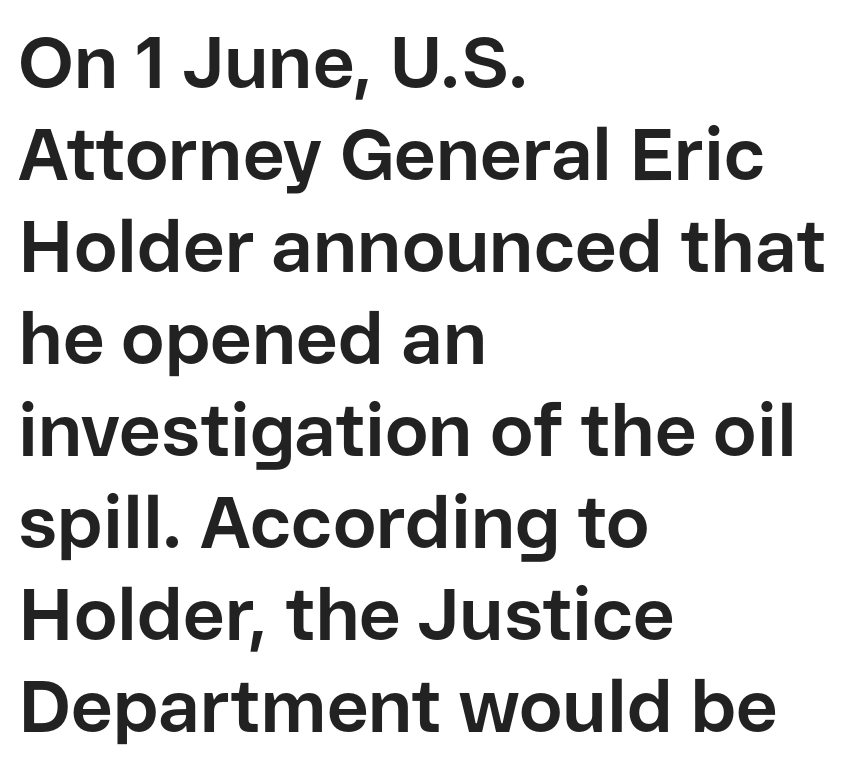
{"serif": "no", "italic": "no", "bold": "yes", "weight": "bold", "width": "normal", "stroke_contrast": "low", "x_height": "medium", "monospaced": "no", "underline": "no", "align": "left", "line_spacing": "normal", "line_spacing_ratio": 1.26, "letter_spacing": "normal", "letter_spacing_em": 0.0, "glyph_px": 73}
